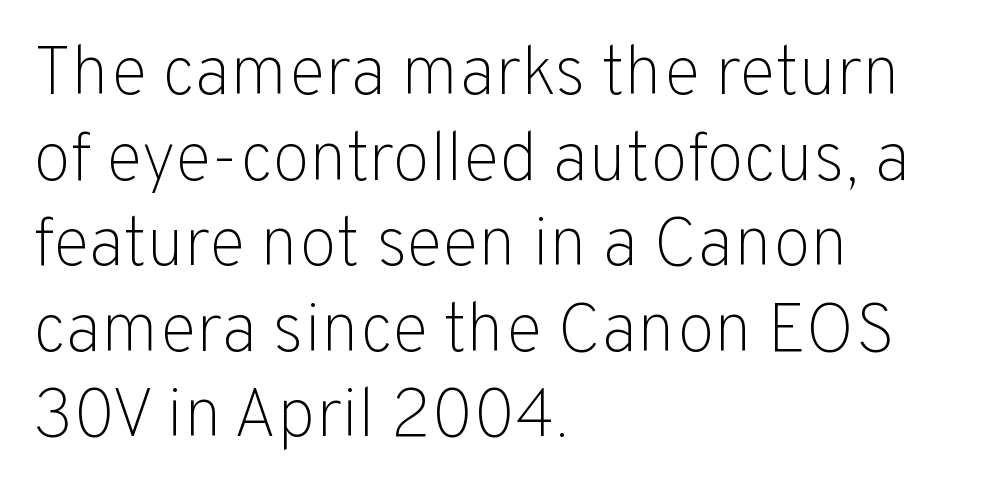
{"serif": "no", "italic": "no", "bold": "no", "weight": "light", "width": "normal", "stroke_contrast": "low", "x_height": "medium", "monospaced": "no", "underline": "no", "align": "left", "line_spacing_ratio": 1.24, "letter_spacing": "normal", "letter_spacing_em": 0.0, "glyph_px": 69}
